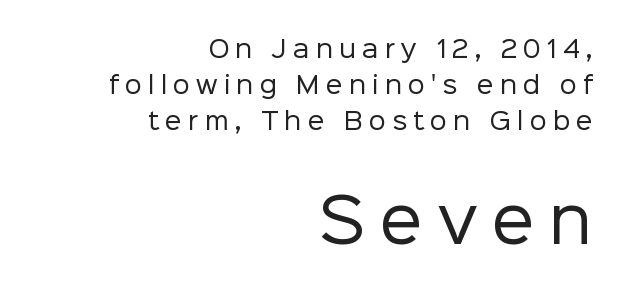
Q: Is the text bold? A: No.
Q: Is the text italic (slanted)? A: No, it is upright.
Q: Is the typeface a serif or a sans-serif typeface? A: Sans-serif.
Q: Is the text underlined? A: No.
Q: How is the paragraph aligned? A: Right-aligned.
Q: Is the spacing between letters normal or unusually wide? A: Unusually wide.
Q: Is the spacing between lines tight, normal or loose? A: Normal.
Q: Which block of text is set in a larger size, the first (top) or the second (bottom)? A: The second (bottom) one.
Q: Width (condensed, normal, or wide)? A: Normal.
Q: Stroke contrast? A: Low.
Q: x-height? A: Medium.
Q: Monospaced? A: No.
